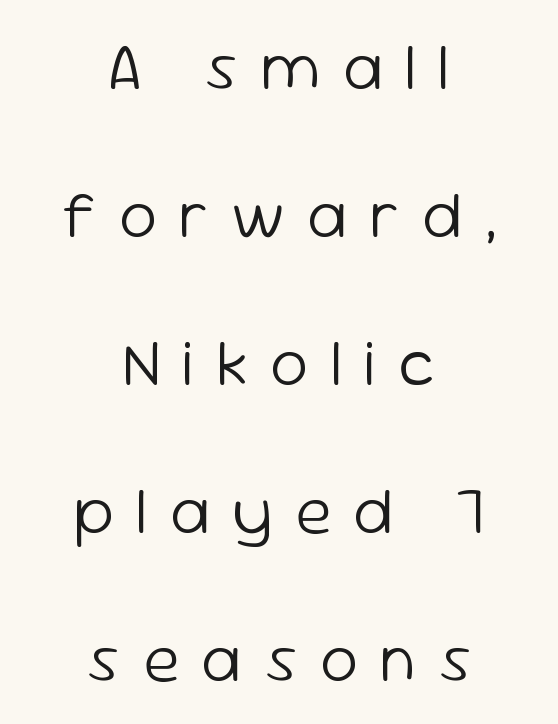
The image shows 67 px light sans-serif type, upright; set centered, loose line spacing (2.21x), unusually wide letter spacing (+0.33 em), not underlined; low stroke contrast and a medium x-height.
